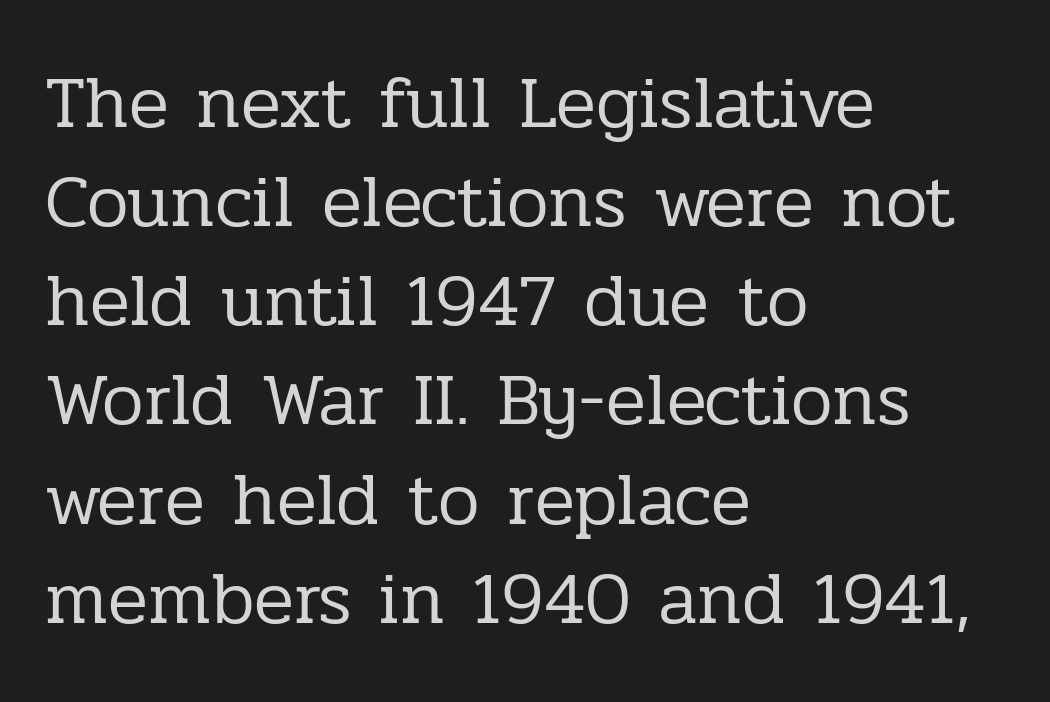
{"serif": "yes", "italic": "no", "bold": "no", "weight": "regular", "width": "normal", "stroke_contrast": "low", "x_height": "medium", "monospaced": "no", "underline": "no", "align": "left", "line_spacing": "normal", "line_spacing_ratio": 1.34, "letter_spacing": "normal", "letter_spacing_em": 0.0, "glyph_px": 74}
